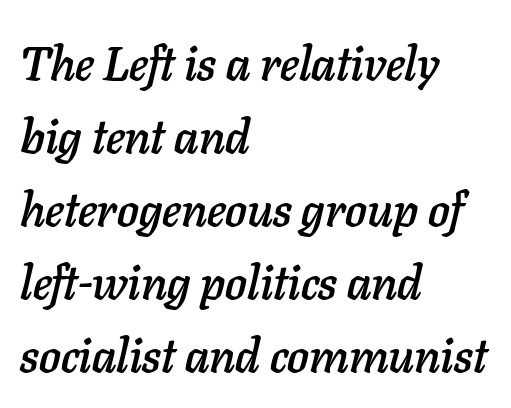
The image shows 48 px text type, italic (leaning right); set left-aligned, normal line spacing (1.52x), normal letter spacing, not underlined; low stroke contrast and a medium x-height.
